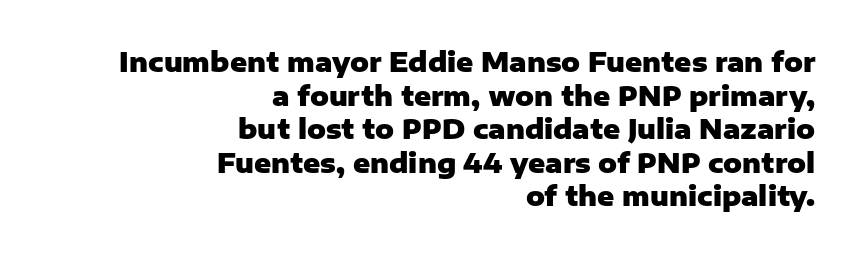
Bold? Absolutely — the strokes are thick and heavy. Style check: upright. Plain, unruled lines of type. These lines stack with their right ends in a neat column. The horizontal fit of the characters is conventional and even. Regarding leading, the lines here are spaced in the standard way.
